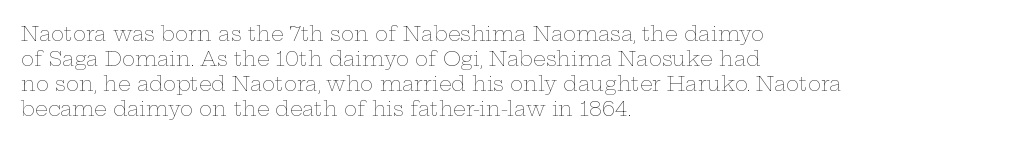
Q: Is the text bold? A: No.
Q: Is the text italic (slanted)? A: No, it is upright.
Q: Is the text underlined? A: No.
Q: How is the paragraph aligned? A: Left-aligned.
Q: Is the spacing between letters normal or unusually wide? A: Normal.
Q: Is the spacing between lines tight, normal or loose? A: Normal.
